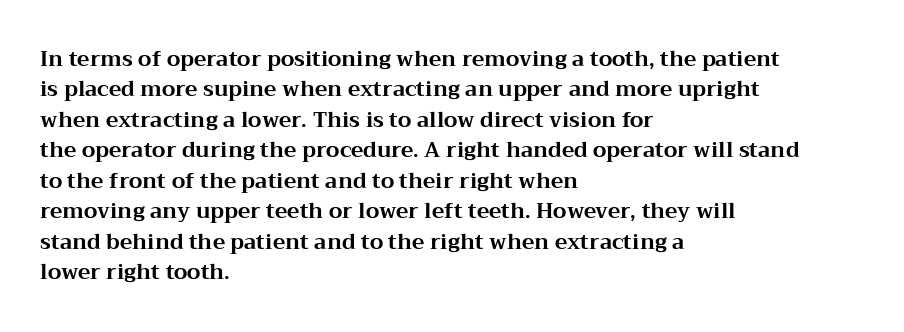
The image shows 21 px bold type, upright; set left-aligned, normal line spacing (1.45x), normal letter spacing, not underlined.
